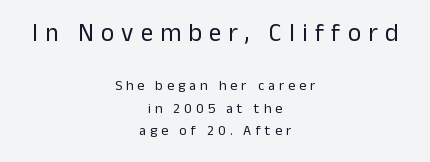
{"italic": "no", "bold": "no", "underline": "no", "align": "center", "line_spacing": "normal", "line_spacing_ratio": 1.61, "letter_spacing": "wide", "letter_spacing_em": 0.29, "larger_block": "first", "size_ratio": 1.79, "glyph_px": 25}
